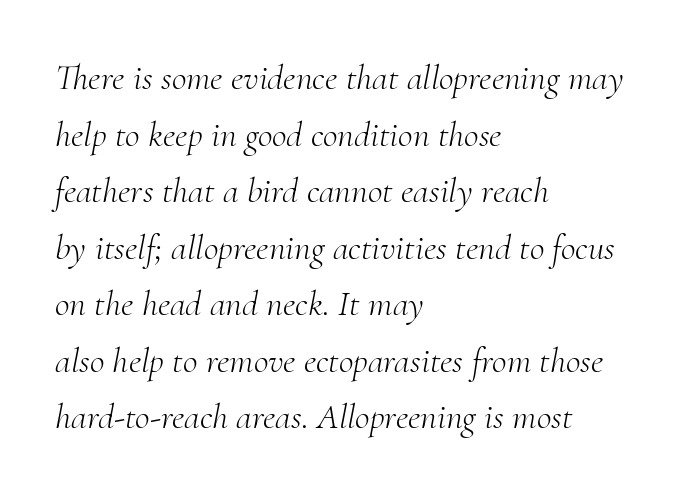
Q: Is the text bold? A: No.
Q: Is the text italic (slanted)? A: Yes, it leans right by about 10 degrees.
Q: Is the typeface a serif or a sans-serif typeface? A: Serif.
Q: Is the text underlined? A: No.
Q: How is the paragraph aligned? A: Left-aligned.
Q: Is the spacing between letters normal or unusually wide? A: Normal.
Q: Is the spacing between lines tight, normal or loose? A: Normal.
Q: Width (condensed, normal, or wide)? A: Normal.
Q: Stroke contrast? A: Medium.
Q: x-height? A: Small.
Q: Monospaced? A: No.
